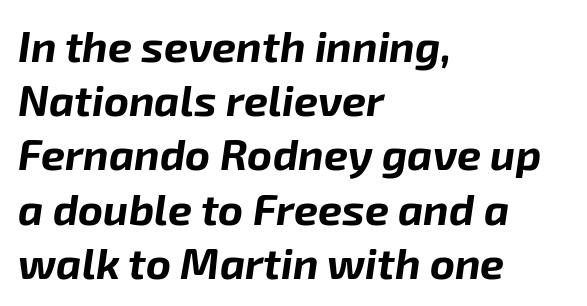
Q: Is the text bold? A: Yes.
Q: Is the text italic (slanted)? A: Yes, it leans right by about 8 degrees.
Q: Is the text underlined? A: No.
Q: How is the paragraph aligned? A: Left-aligned.
Q: Is the spacing between letters normal or unusually wide? A: Normal.
Q: Is the spacing between lines tight, normal or loose? A: Normal.
Q: Width (condensed, normal, or wide)? A: Normal.
Q: Stroke contrast? A: Low.
Q: x-height? A: Medium.
Q: Monospaced? A: No.
